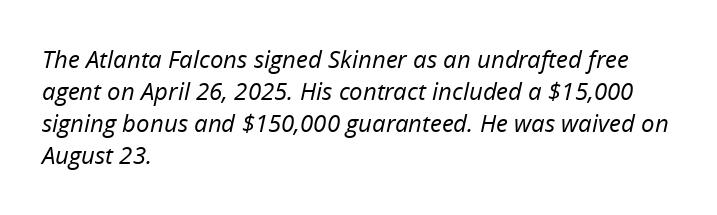
Emphasis-style slanted type is in use. Teacher's note: observe the even left margin — that is flush-left alignment. Check under the words: just untouched page. This is not heavy type; no bold has been used. Standard letterfit; no display-style spreading of the glyphs.
